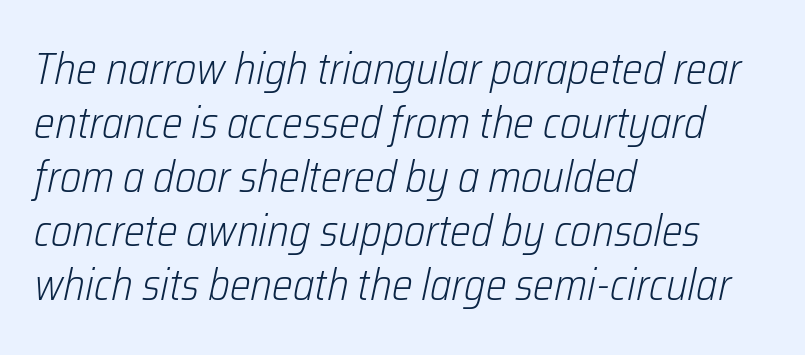
Q: Is the text bold? A: No.
Q: Is the text italic (slanted)? A: Yes, it leans right by about 12 degrees.
Q: Is the text underlined? A: No.
Q: How is the paragraph aligned? A: Left-aligned.
Q: Is the spacing between letters normal or unusually wide? A: Normal.
Q: Width (condensed, normal, or wide)? A: Condensed.
Q: Stroke contrast? A: Low.
Q: x-height? A: Medium.
Q: Monospaced? A: No.
